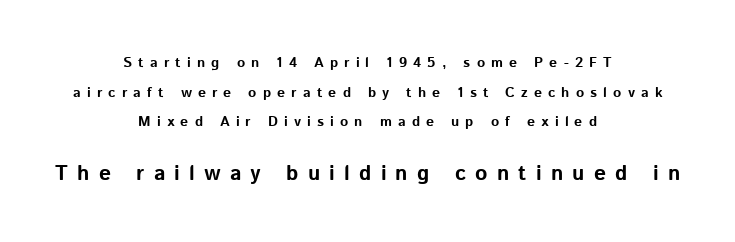
Every letter is thick-stroked: bold, no question. This block would shrink considerably if given ordinary leading; it's expanded now. Only glyphs here, with clear space below each row. Each line is balanced around a shared central axis. The passage shown has open, widely tracked lettering throughout. This layout puts the modest block above and the oversized block below.
